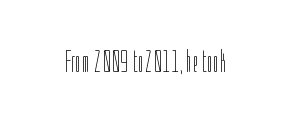
{"italic": "no", "bold": "no", "weight": "thin", "width": "condensed", "stroke_contrast": "low", "x_height": "medium", "monospaced": "no", "underline": "no", "letter_spacing": "normal", "letter_spacing_em": 0.0, "glyph_px": 31}
